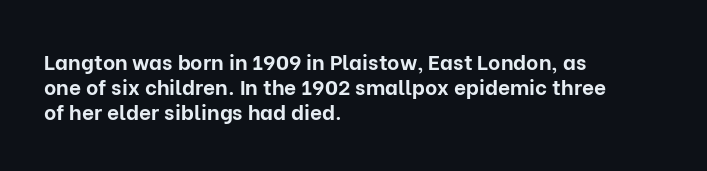
{"italic": "no", "bold": "yes", "underline": "no", "align": "left", "line_spacing_ratio": 1.2, "letter_spacing": "normal", "letter_spacing_em": 0.0, "glyph_px": 21}
